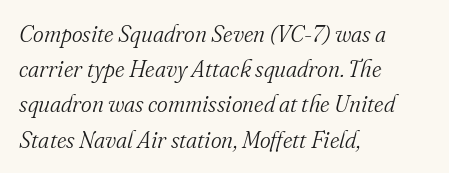
{"italic": "yes", "lean": "right", "slant_degrees": 16, "bold": "no", "underline": "no", "align": "left", "line_spacing": "normal", "line_spacing_ratio": 1.53, "letter_spacing": "normal", "letter_spacing_em": 0.0, "glyph_px": 23}
